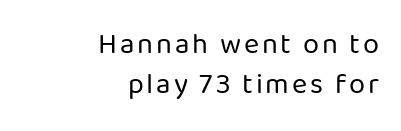
The image shows 29 px regular-weight sans-serif type, upright; set right-aligned, normal line spacing (1.39x), not underlined; low stroke contrast and a medium x-height.
